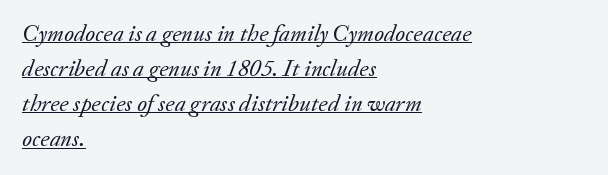
{"italic": "yes", "lean": "right", "slant_degrees": 20, "bold": "no", "underline": "yes", "align": "left", "line_spacing": "normal", "line_spacing_ratio": 1.46, "letter_spacing": "normal", "letter_spacing_em": 0.0, "glyph_px": 24}
